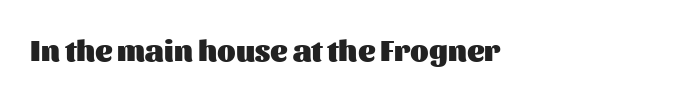
Q: Is the text bold? A: Yes.
Q: Is the text italic (slanted)? A: No, it is upright.
Q: Is the typeface a serif or a sans-serif typeface? A: Sans-serif.
Q: Is the text underlined? A: No.
Q: Is the spacing between letters normal or unusually wide? A: Normal.
Q: Width (condensed, normal, or wide)? A: Normal.
Q: Stroke contrast? A: Medium.
Q: x-height? A: Medium.
Q: Monospaced? A: No.
